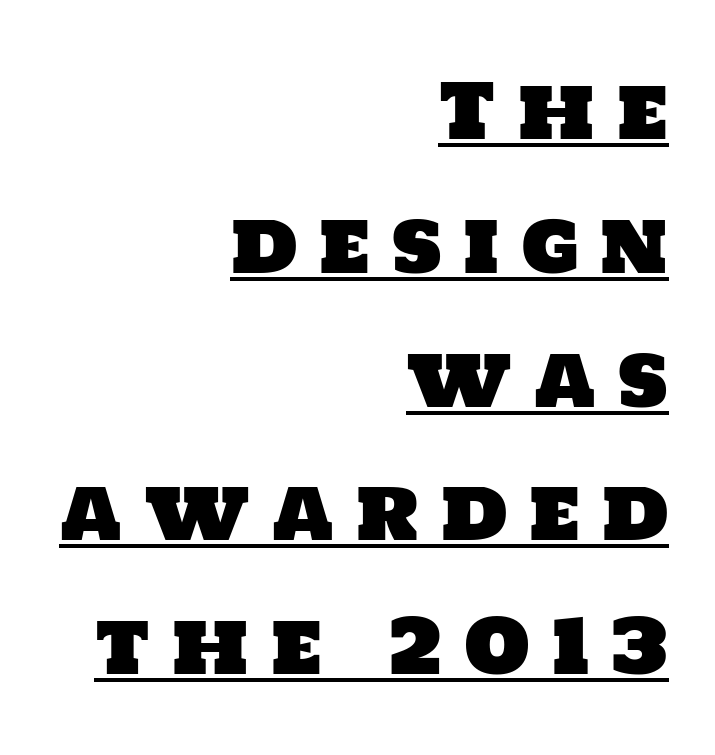
Q: Is the typeface a serif or a sans-serif typeface? A: Sans-serif.
Q: Is the text underlined? A: Yes.
Q: How is the paragraph aligned? A: Right-aligned.
Q: Is the spacing between letters normal or unusually wide? A: Unusually wide.
Q: Width (condensed, normal, or wide)? A: Normal.
Q: Stroke contrast? A: Low.
Q: x-height? A: Large.
Q: Monospaced? A: No.
